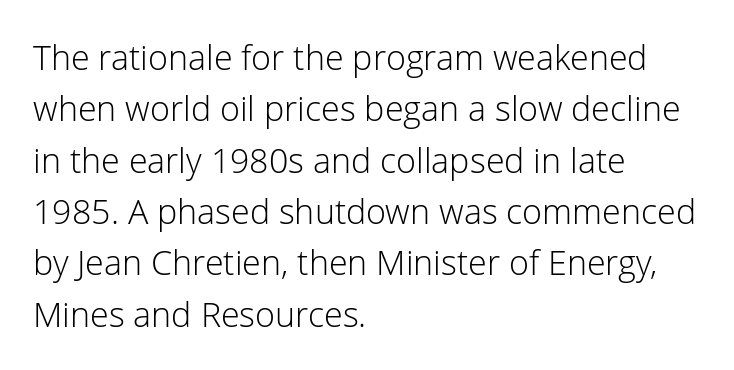
How would I describe the line gaps? Plain and ordinary. Words float on clear page, feet unadorned. On a weight scale, this lands at 450 or below. The rag falls on the right side of this text block. Serif or sans? Sans — the stroke terminals are bare. Tracking here is standard; glyphs follow each other at the usual distance.
